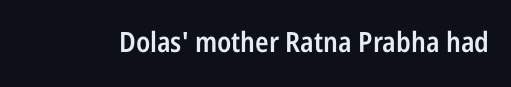
The passage shown is typed in a proportional face where columns would drift. Posture: straight, roman, zero tilt. Regarding serifs, this sample does without them. The glyphs have the mass of a demibold cut, below bold. Standard letterfit; no display-style spreading of the glyphs. The passage shown is not underscored anywhere.
